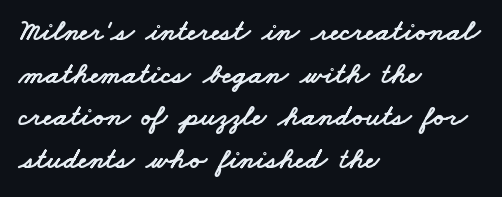
Each letter keeps its own natural width here, so spacing adapts to shape. Rule under the text: the space is simply empty. How would I describe the line gaps? Plain and ordinary. The passage shown has conventional tracking throughout. What kind of face is this? One without serifs — a sans. Short and long lines alike share a common starting point at left.
